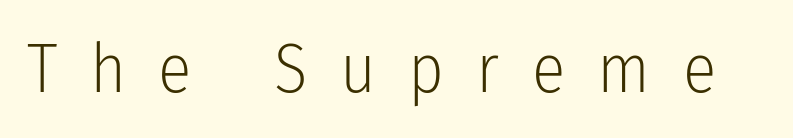
The image shows 69 px light, condensed sans-serif type, upright; set unusually wide letter spacing (+0.47 em), not underlined; low stroke contrast and a medium x-height.
